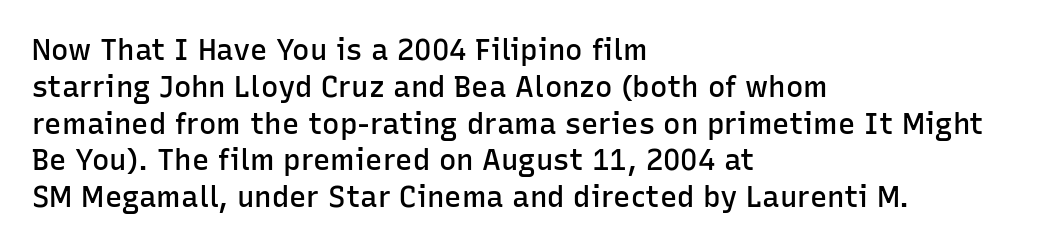
The glyphs are unaccompanied by any horizontal stroke below them. Short and long lines alike share a common starting point at left. Nothing sits at the stroke ends, so this counts as sans-serif. The letters sit at their default tracking, neither squeezed nor spread. The axis of the letterforms is exactly vertical.
